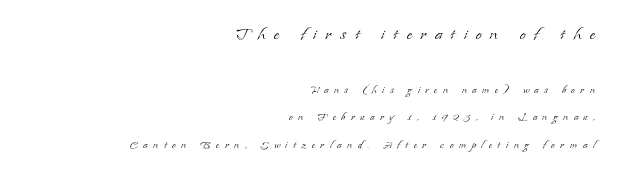
Q: Is the text bold? A: No.
Q: Is the text italic (slanted)? A: Yes.
Q: Is the text underlined? A: No.
Q: How is the paragraph aligned? A: Right-aligned.
Q: Is the spacing between letters normal or unusually wide? A: Unusually wide.
Q: Is the spacing between lines tight, normal or loose? A: Loose.
Q: Which block of text is set in a larger size, the first (top) or the second (bottom)? A: The first (top) one.
